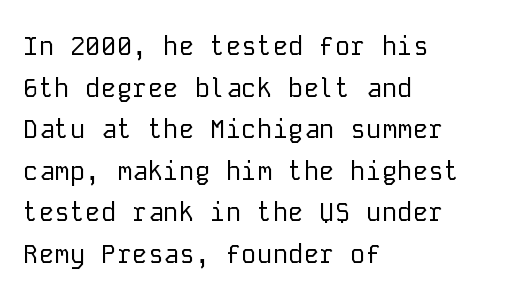
{"italic": "no", "bold": "no", "underline": "no", "align": "left", "line_spacing": "normal", "line_spacing_ratio": 1.6, "letter_spacing": "normal", "letter_spacing_em": 0.0, "glyph_px": 26}
